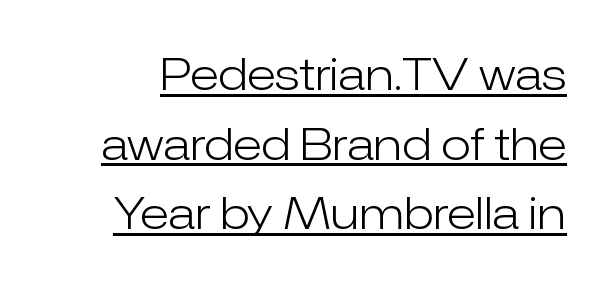
Q: Is the text bold? A: No.
Q: Is the text italic (slanted)? A: No, it is upright.
Q: Is the typeface a serif or a sans-serif typeface? A: Sans-serif.
Q: Is the text underlined? A: Yes.
Q: Is the spacing between letters normal or unusually wide? A: Normal.
Q: Is the spacing between lines tight, normal or loose? A: Normal.
Q: Width (condensed, normal, or wide)? A: Normal.
Q: Stroke contrast? A: Low.
Q: x-height? A: Medium.
Q: Monospaced? A: No.
